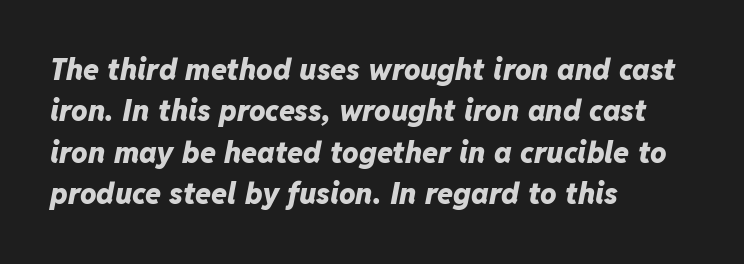
Heft: maximum for text — a bold. The designer left line spacing at the default. Glyph-to-glyph distance matches everyday printed text. The letters advance in unequal steps, a hallmark of proportional type.
